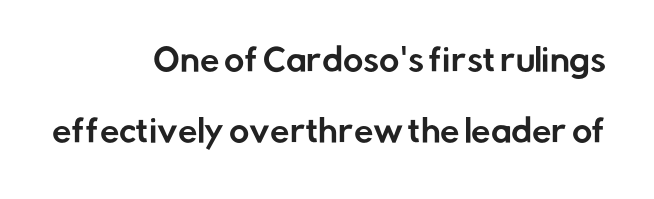
{"serif": "no", "italic": "no", "width": "normal", "stroke_contrast": "low", "x_height": "medium", "monospaced": "no", "underline": "no", "align": "right", "line_spacing": "loose", "line_spacing_ratio": 2.28, "letter_spacing": "normal", "letter_spacing_em": 0.0, "glyph_px": 31}
